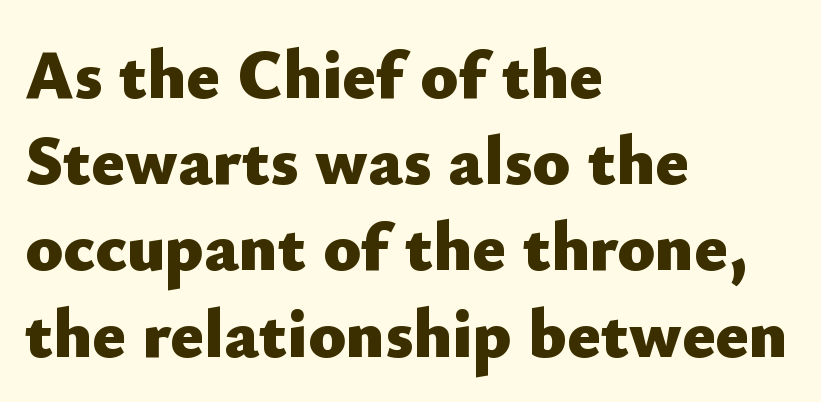
{"serif": "no", "italic": "no", "bold": "yes", "weight": "heavy", "width": "normal", "stroke_contrast": "low", "x_height": "small", "monospaced": "no", "underline": "no", "align": "left", "line_spacing": "normal", "line_spacing_ratio": 1.25, "letter_spacing": "normal", "letter_spacing_em": 0.0, "glyph_px": 69}
